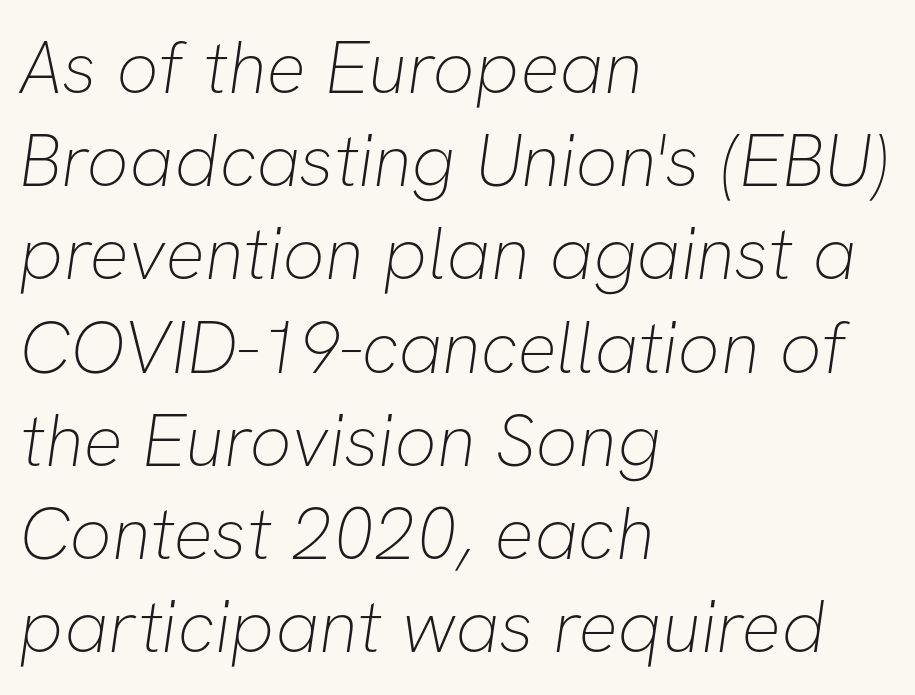
Q: Is the text bold? A: No.
Q: Is the typeface a serif or a sans-serif typeface? A: Sans-serif.
Q: Is the text underlined? A: No.
Q: How is the paragraph aligned? A: Left-aligned.
Q: Is the spacing between letters normal or unusually wide? A: Normal.
Q: Is the spacing between lines tight, normal or loose? A: Normal.
Q: Width (condensed, normal, or wide)? A: Normal.
Q: Stroke contrast? A: Low.
Q: x-height? A: Medium.
Q: Monospaced? A: No.
